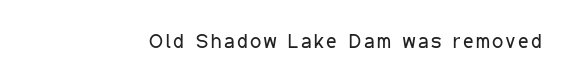
Q: Is the text bold? A: No.
Q: Is the text italic (slanted)? A: No, it is upright.
Q: Is the text underlined? A: No.
